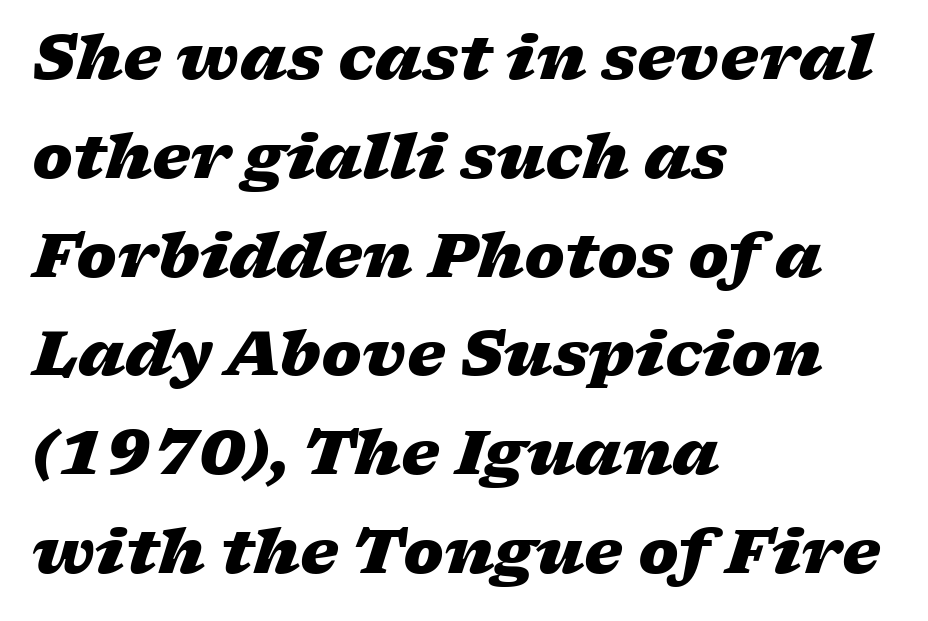
Type without underlining. Look at the tracking — it's just the regular setting, nothing added. Typographic density is high because the face is bold. Reading down the column, the eye jumps a familiar distance to each next line. The rendering uses natural spacing where letterforms have individual widths. Teacher's note: observe the even left margin — that is flush-left alignment.
